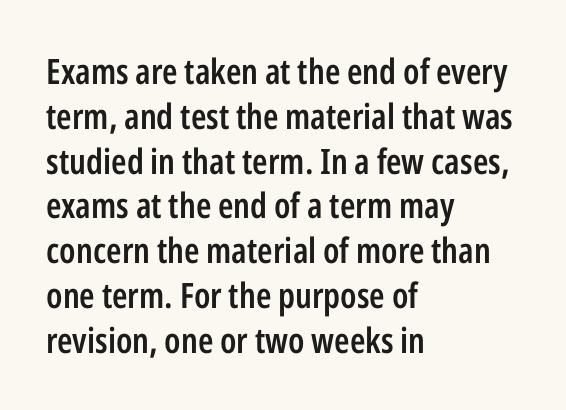
Q: Is the text bold? A: Semi-bold.
Q: Is the text italic (slanted)? A: No, it is upright.
Q: Is the typeface a serif or a sans-serif typeface? A: Sans-serif.
Q: Is the text underlined? A: No.
Q: How is the paragraph aligned? A: Left-aligned.
Q: Is the spacing between letters normal or unusually wide? A: Normal.
Q: Is the spacing between lines tight, normal or loose? A: Normal.
Q: Width (condensed, normal, or wide)? A: Condensed.
Q: Stroke contrast? A: Low.
Q: x-height? A: Medium.
Q: Monospaced? A: No.
